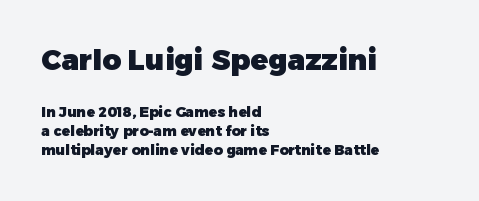
Letter spacing: default. Its strokes are broad and dark, the hallmark of bold type. The lines in this sample share a left origin and differ only in where they stop. The space beneath each line is pristine and unruled. The block of text has a typical density, with ordinary space between rows.
